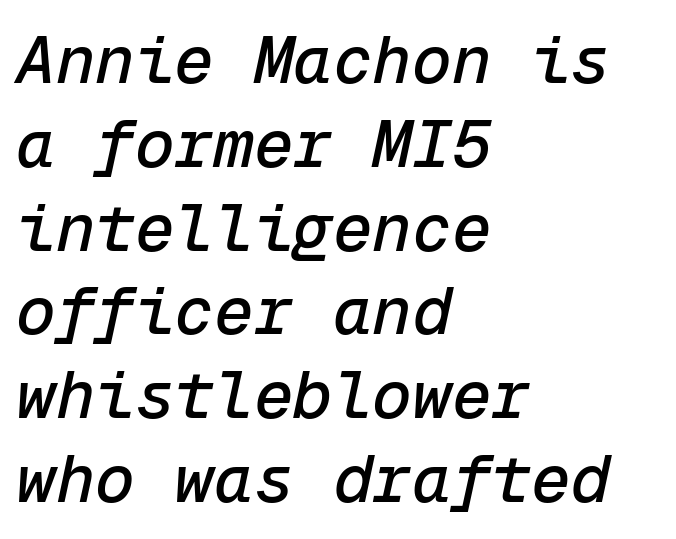
Q: Is the text italic (slanted)? A: Yes, it leans right by about 12 degrees.
Q: Is the text underlined? A: No.
Q: How is the paragraph aligned? A: Left-aligned.
Q: Is the spacing between letters normal or unusually wide? A: Normal.
Q: Is the spacing between lines tight, normal or loose? A: Normal.
Q: Width (condensed, normal, or wide)? A: Normal.
Q: Stroke contrast? A: Low.
Q: x-height? A: Medium.
Q: Monospaced? A: Yes.
